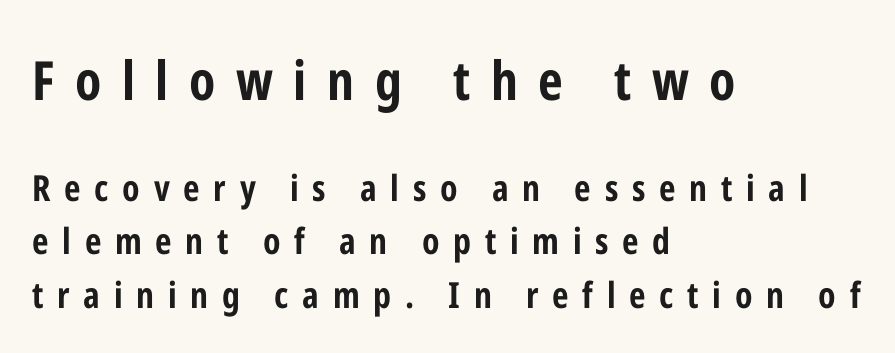
Q: Is the text bold? A: Yes.
Q: Is the text italic (slanted)? A: No, it is upright.
Q: Is the typeface a serif or a sans-serif typeface? A: Sans-serif.
Q: Is the text underlined? A: No.
Q: How is the paragraph aligned? A: Left-aligned.
Q: Is the spacing between letters normal or unusually wide? A: Unusually wide.
Q: Is the spacing between lines tight, normal or loose? A: Normal.
Q: Which block of text is set in a larger size, the first (top) or the second (bottom)? A: The first (top) one.
Q: Width (condensed, normal, or wide)? A: Condensed.
Q: Stroke contrast? A: Low.
Q: x-height? A: Medium.
Q: Monospaced? A: No.
